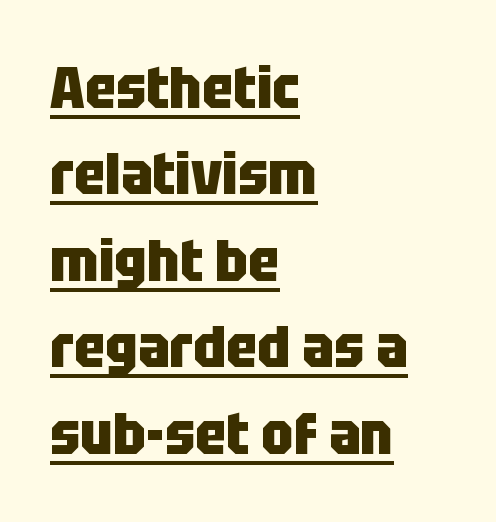
Here the designer chose a conventional face with non-uniform glyph widths. Typographic density is high because the face is bold. Beneath each row of characters lies a ruled line. You could call the tracking neutral — neither tight nor loose. Letterform terminals end flat and unadorned throughout the passage.
